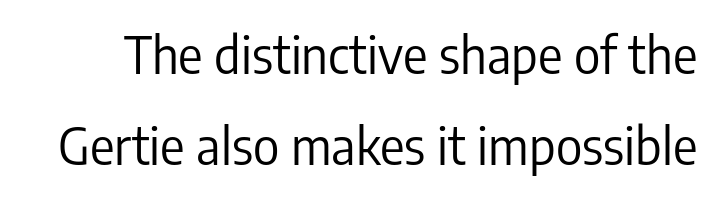
Q: Is the text bold? A: No.
Q: Is the text italic (slanted)? A: No, it is upright.
Q: Is the typeface a serif or a sans-serif typeface? A: Sans-serif.
Q: Is the text underlined? A: No.
Q: Is the spacing between letters normal or unusually wide? A: Normal.
Q: Width (condensed, normal, or wide)? A: Condensed.
Q: Stroke contrast? A: Low.
Q: x-height? A: Medium.
Q: Monospaced? A: No.
